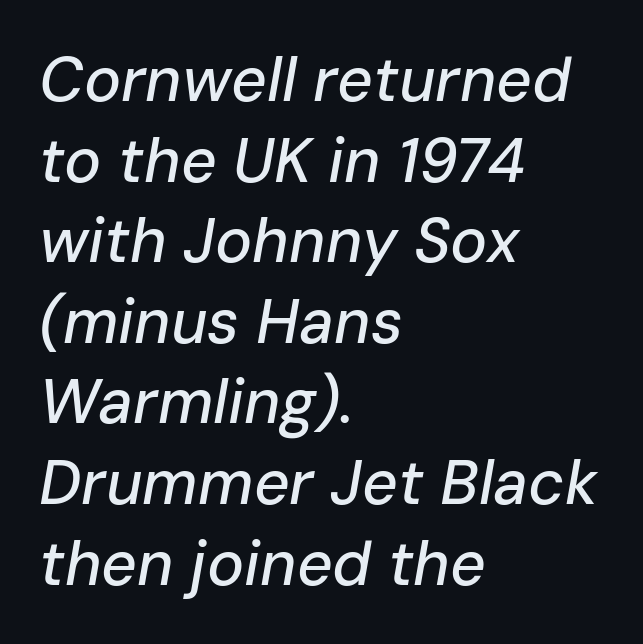
Notice how the passage keeps a crisp vertical edge on the left only. There's an unmistakable incline to the writing here. Caption: standard tracking, unaltered. Reading down the column, the eye jumps a familiar distance to each next line.
